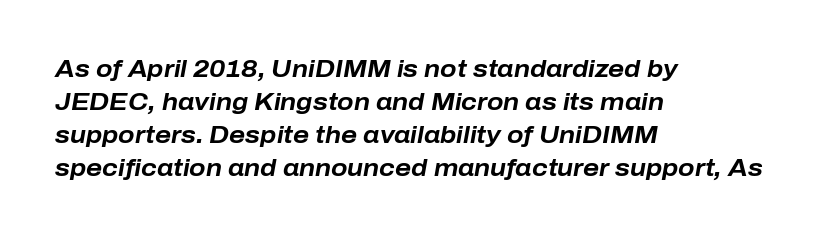
The image shows 24 px bold type, italic (leaning right); set left-aligned, normal line spacing (1.37x), normal letter spacing, not underlined.
